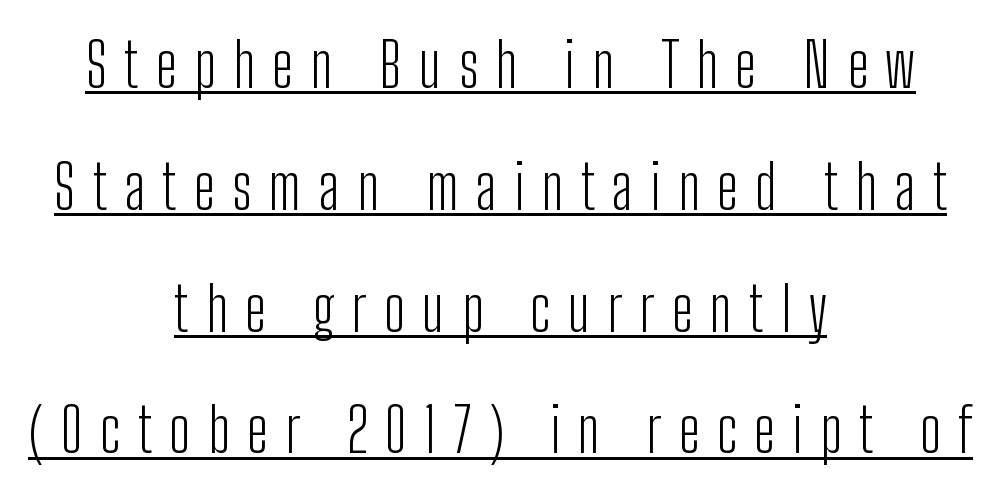
Q: Is the text bold? A: No.
Q: Is the text italic (slanted)? A: No, it is upright.
Q: Is the typeface a serif or a sans-serif typeface? A: Sans-serif.
Q: Is the text underlined? A: Yes.
Q: How is the paragraph aligned? A: Centered.
Q: Is the spacing between letters normal or unusually wide? A: Unusually wide.
Q: Is the spacing between lines tight, normal or loose? A: Loose.
Q: Width (condensed, normal, or wide)? A: Condensed.
Q: Stroke contrast? A: Low.
Q: x-height? A: Medium.
Q: Monospaced? A: No.
